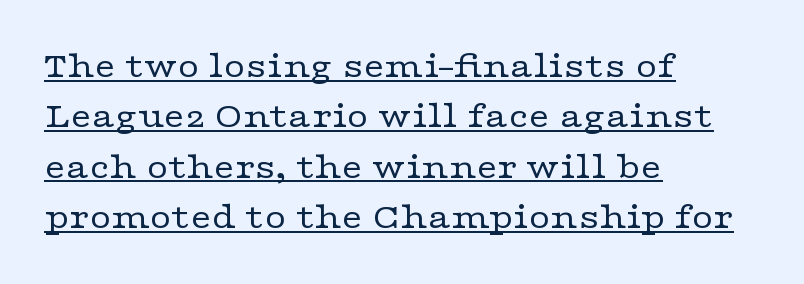
The image shows 37 px regular-weight, wide serif type, upright; set left-aligned, normal line spacing (1.36x), normal letter spacing, underlined; low stroke contrast and a medium x-height.
